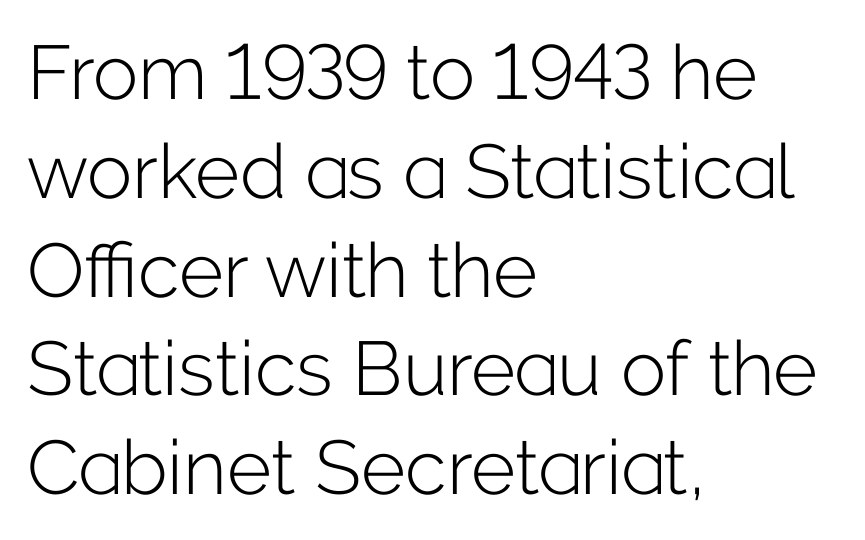
Q: Is the text bold? A: No.
Q: Is the text italic (slanted)? A: No, it is upright.
Q: Is the typeface a serif or a sans-serif typeface? A: Sans-serif.
Q: Is the text underlined? A: No.
Q: How is the paragraph aligned? A: Left-aligned.
Q: Is the spacing between letters normal or unusually wide? A: Normal.
Q: Is the spacing between lines tight, normal or loose? A: Normal.
Q: Width (condensed, normal, or wide)? A: Normal.
Q: Stroke contrast? A: Low.
Q: x-height? A: Medium.
Q: Monospaced? A: No.
